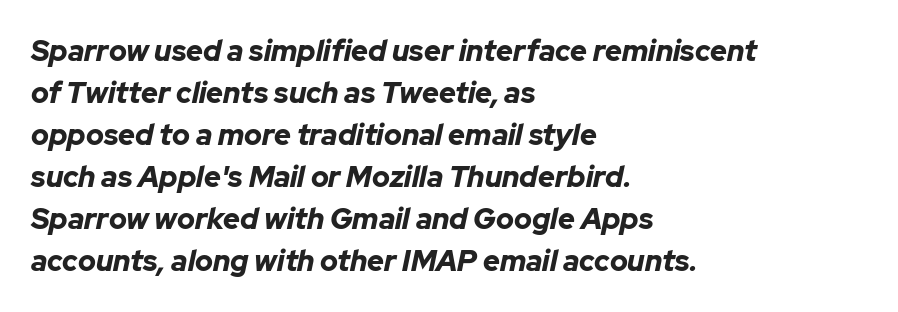
Q: Is the text bold? A: Yes.
Q: Is the text italic (slanted)? A: Yes, it leans right by about 12 degrees.
Q: Is the text underlined? A: No.
Q: How is the paragraph aligned? A: Left-aligned.
Q: Is the spacing between letters normal or unusually wide? A: Normal.
Q: Is the spacing between lines tight, normal or loose? A: Normal.
Q: Width (condensed, normal, or wide)? A: Normal.
Q: Stroke contrast? A: Low.
Q: x-height? A: Medium.
Q: Monospaced? A: No.
